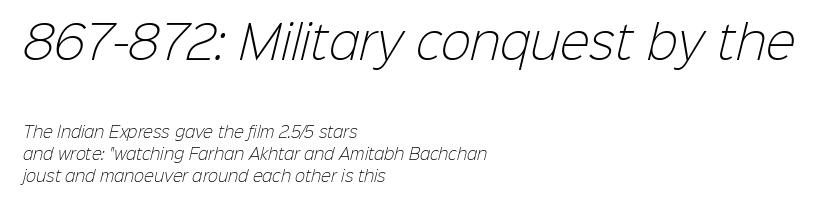
Compared with a typical body face, this is equally light or lighter still. Is this a fixed-width face? No — the glyphs have proportional, varying widths. Decoration check: the copy has no underline. Between one letter and the next there's only the usual sliver of space.
